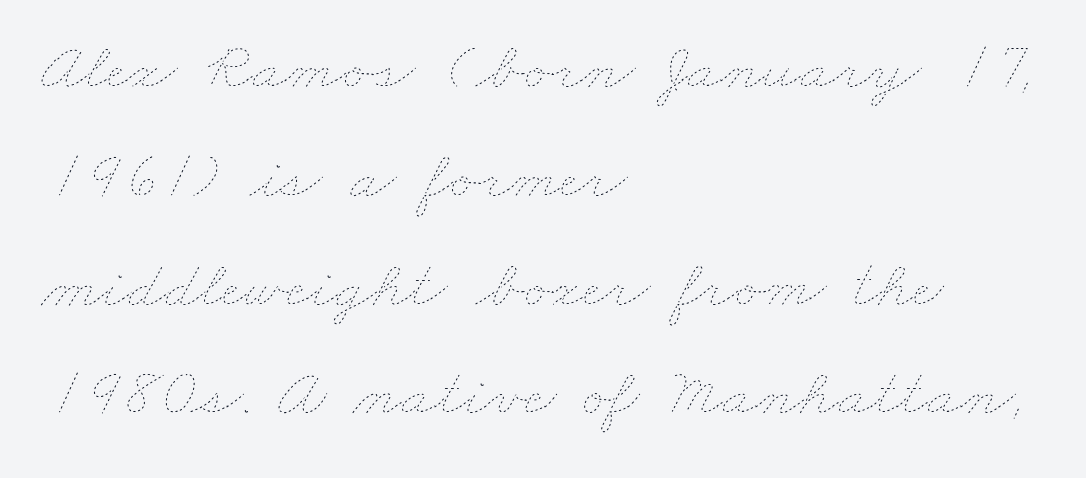
You could not count columns in this text — the font is proportionally spaced. The string is rendered with underlining switched off. This sample uses plain, unmodified letter spacing. The passage is arranged the way most books set body copy — flush left.
